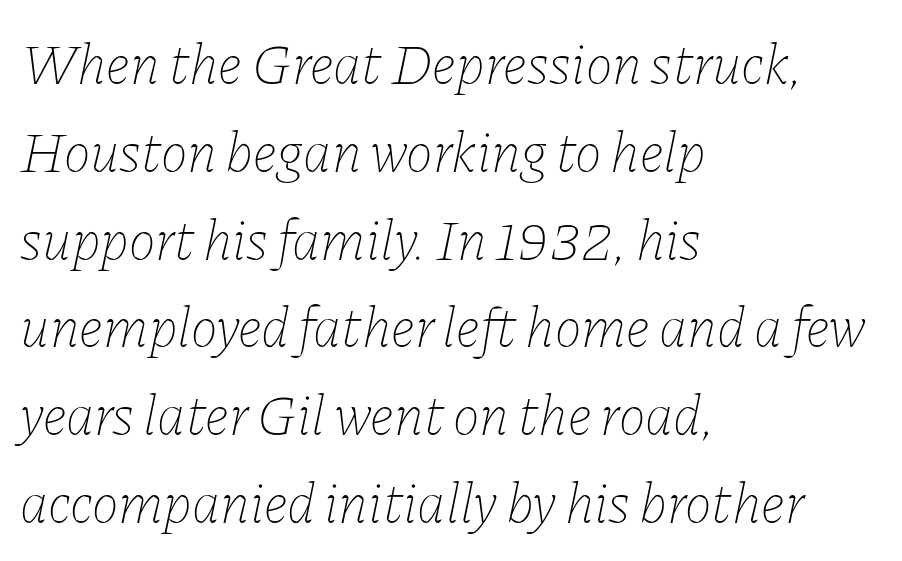
{"italic": "yes", "lean": "right", "slant_degrees": 11, "bold": "no", "weight": "thin", "width": "normal", "stroke_contrast": "low", "x_height": "medium", "monospaced": "no", "underline": "no", "align": "left", "line_spacing": "normal", "line_spacing_ratio": 1.54, "letter_spacing": "normal", "letter_spacing_em": 0.0, "glyph_px": 57}
